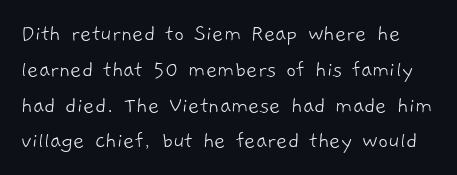
Q: Is the text bold? A: No.
Q: Is the text underlined? A: No.
Q: Is the spacing between letters normal or unusually wide? A: Normal.
Q: Is the spacing between lines tight, normal or loose? A: Normal.
